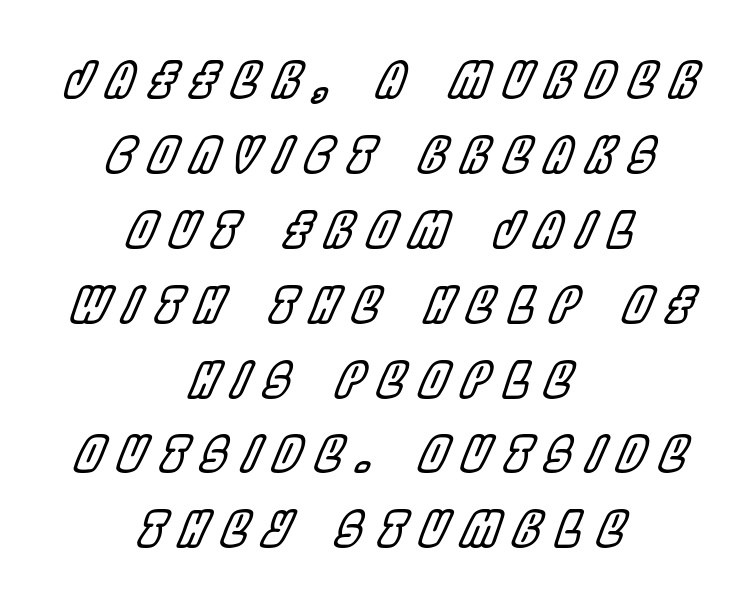
The image shows 48 px condensed type, italic (leaning right); set centered, normal line spacing (1.56x), unusually wide letter spacing (+0.31 em), not underlined; a large x-height.
